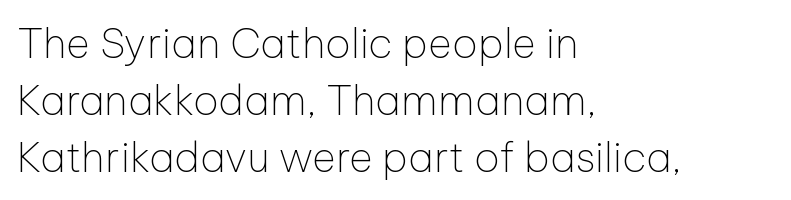
{"serif": "no", "italic": "no", "bold": "no", "weight": "thin", "width": "normal", "stroke_contrast": "low", "x_height": "medium", "monospaced": "no", "underline": "no", "align": "left", "line_spacing": "normal", "line_spacing_ratio": 1.39, "letter_spacing": "normal", "letter_spacing_em": 0.0, "glyph_px": 41}
